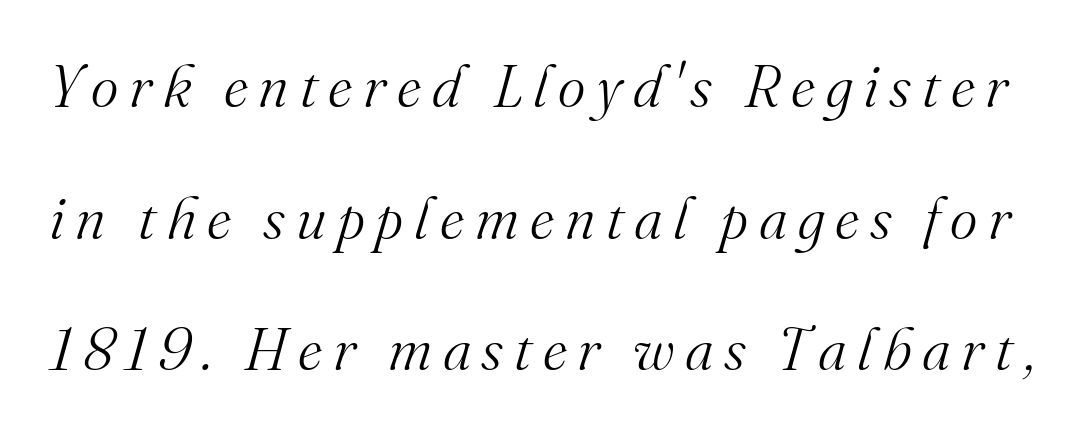
Compared with typical paragraphs, the rows here are farther apart. Letterform terminals end in serifs throughout the passage. Spacing verdict: proportional, widths tailored to each character. Bare-footed words on every line. Compared with a typical body face, this is equally light or lighter still. Emphasis-style slanted type is in use.
